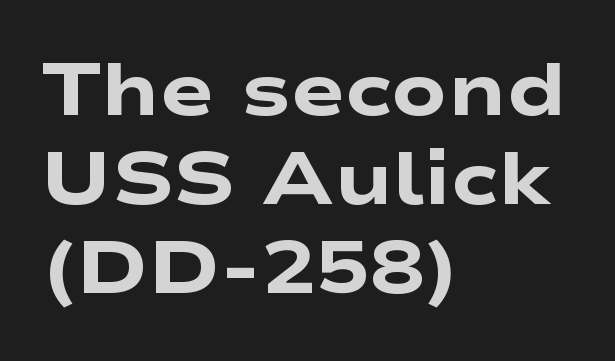
Q: Is the text bold? A: Yes.
Q: Is the typeface a serif or a sans-serif typeface? A: Sans-serif.
Q: Is the text underlined? A: No.
Q: How is the paragraph aligned? A: Left-aligned.
Q: Is the spacing between letters normal or unusually wide? A: Normal.
Q: Width (condensed, normal, or wide)? A: Wide.
Q: Stroke contrast? A: Low.
Q: x-height? A: Medium.
Q: Monospaced? A: No.
